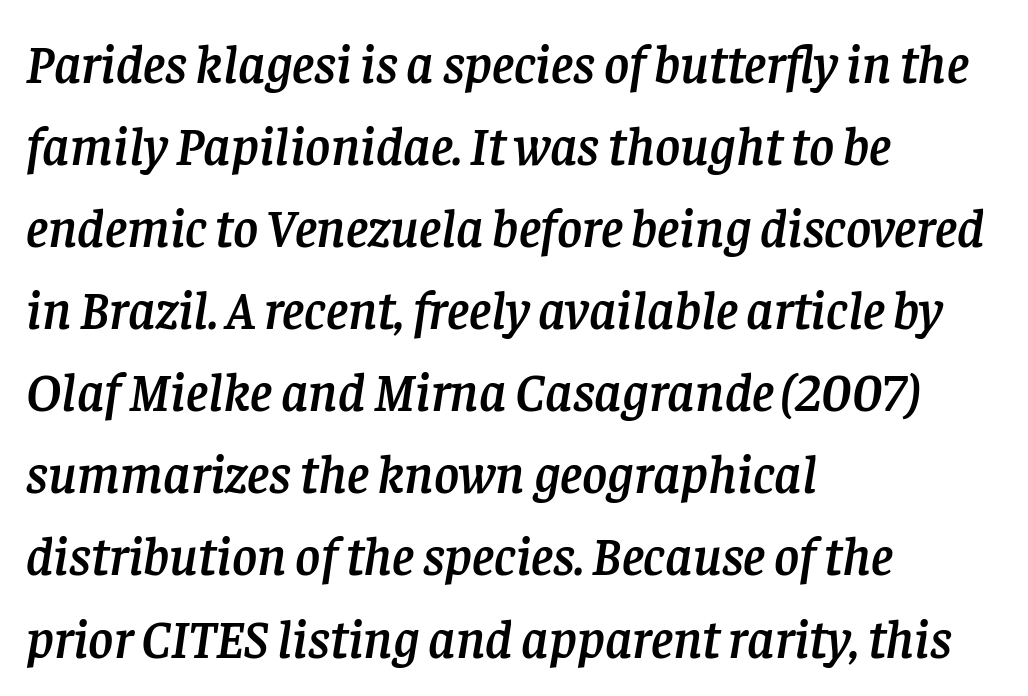
Regarding leading, the lines here are spaced in the standard way. Observe the serifs anchoring each vertical stroke in this sample. The face used here is rendered with its standard letterfit. Proportional: the letters do not fall into vertical columns.
